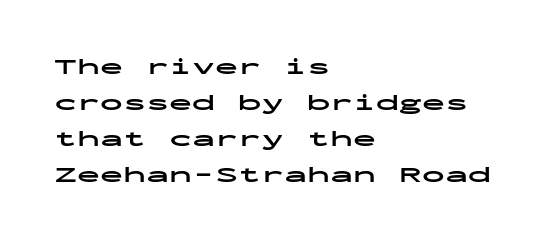
Q: Is the text bold? A: Yes.
Q: Is the text italic (slanted)? A: No, it is upright.
Q: Is the text underlined? A: No.
Q: How is the paragraph aligned? A: Left-aligned.
Q: Is the spacing between letters normal or unusually wide? A: Normal.
Q: Is the spacing between lines tight, normal or loose? A: Normal.
